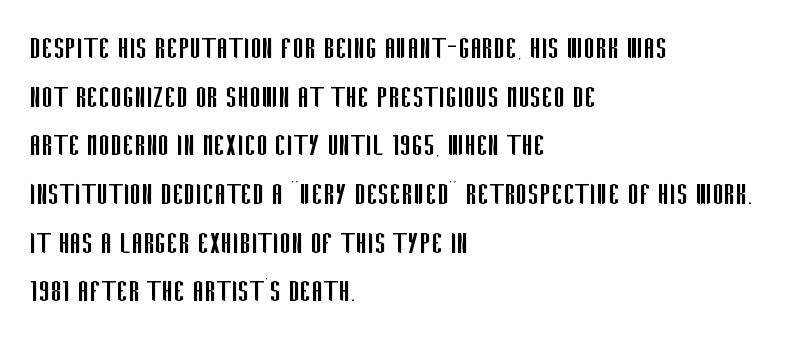
This rendering features lettering with no underline. This rendering uses left alignment, leaving the right contour irregular. These lines were composed using upright roman letters. Short note: letters normally spaced. Examine the stroke ends and you'll find no serifs. The passage shown is typed in a proportional face where columns would drift.
